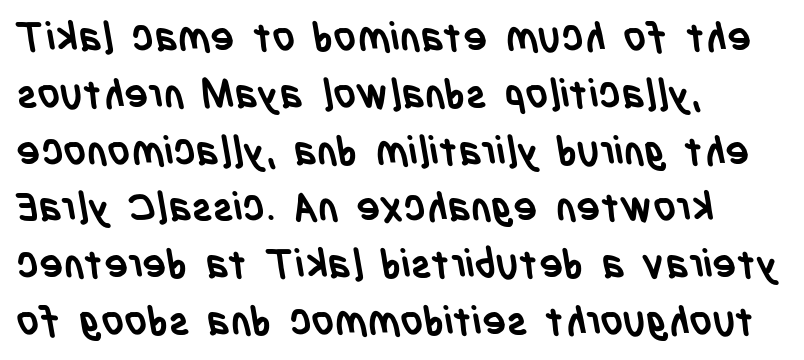
Q: Is the text bold? A: Yes.
Q: Is the typeface a serif or a sans-serif typeface? A: Sans-serif.
Q: Is the text underlined? A: No.
Q: How is the paragraph aligned? A: Left-aligned.
Q: Is the spacing between letters normal or unusually wide? A: Normal.
Q: Is the spacing between lines tight, normal or loose? A: Normal.
Q: Width (condensed, normal, or wide)? A: Condensed.
Q: Stroke contrast? A: Low.
Q: x-height? A: Large.
Q: Monospaced? A: No.
